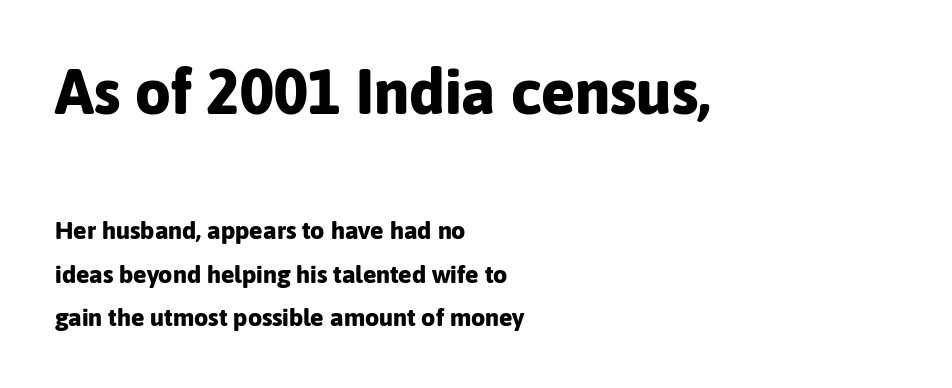
The image shows 63 px bold sans-serif type, upright; set left-aligned, line spacing 1.74x, normal letter spacing, not underlined; the first (top) block is 2.52x larger; low stroke contrast and a medium x-height.
